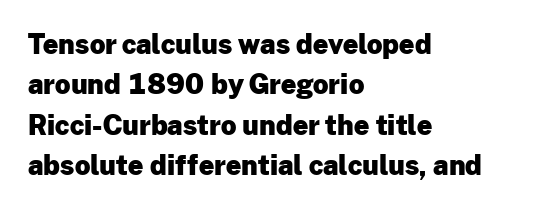
Look at the tracking — it's just the regular setting, nothing added. A classic flush-left, rag-right setting is used for this passage. Lines of text with bare space underneath. The font's upright variant was chosen for this text.
